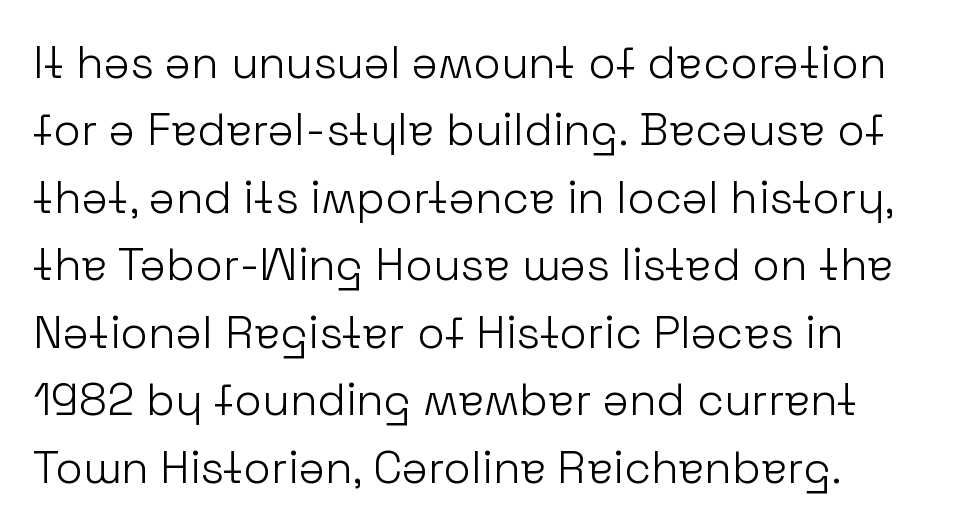
The letters advance in unequal steps, a hallmark of proportional type. If you measured baseline to baseline, you'd find a middling distance. Type style note: lacks serifs. Is the block centered? No — it sits flush against the left margin. How are the letters spaced? Ordinarily, with no added tracking.
